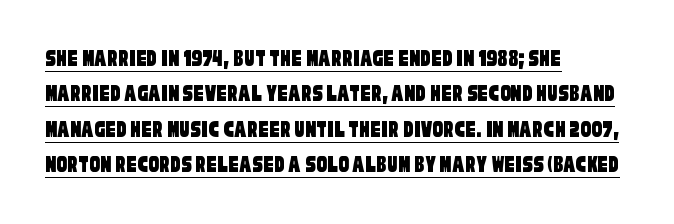
Where is the straight margin? On the left. Students, observe: this is what conventionally led text looks like. Standard letterfit; no display-style spreading of the glyphs. Is there an underline? Yes — a line sits under the letters.
